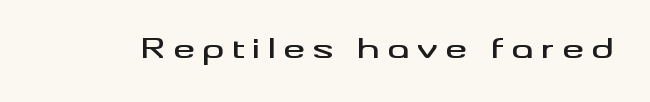
Q: Is the text italic (slanted)? A: No, it is upright.
Q: Is the text underlined? A: No.
Q: Is the spacing between letters normal or unusually wide? A: Unusually wide.
